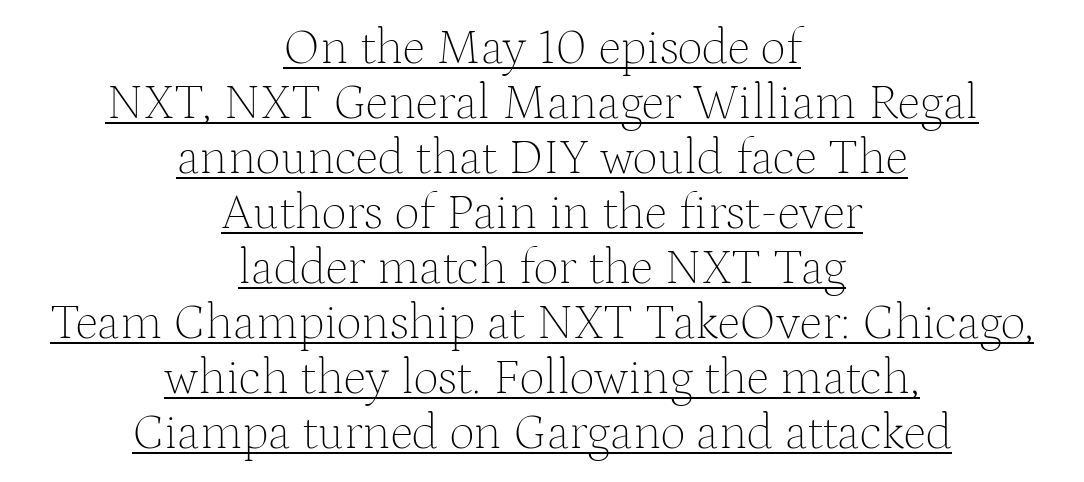
Words appear dense and cohesive because spacing is normal. Rows of type sit shoulder to shoulder in the vertical direction. Check where the strokes stop: tiny serifs finish them off. The face looks like a standard text weight, possibly lighter.
